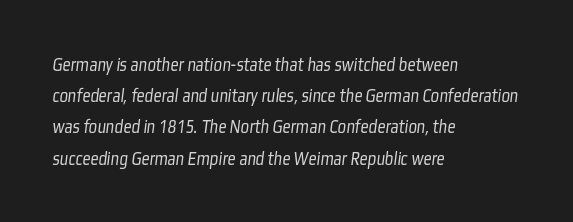
The space between consecutive lines is moderate. Letters rest on an invisible, unmarked baseline. Think standard paragraph weight, or any step lighter than that. Does extra space separate the letters? No, they use regular spacing. If you drew a ruler down the left edge, every line would touch it.
